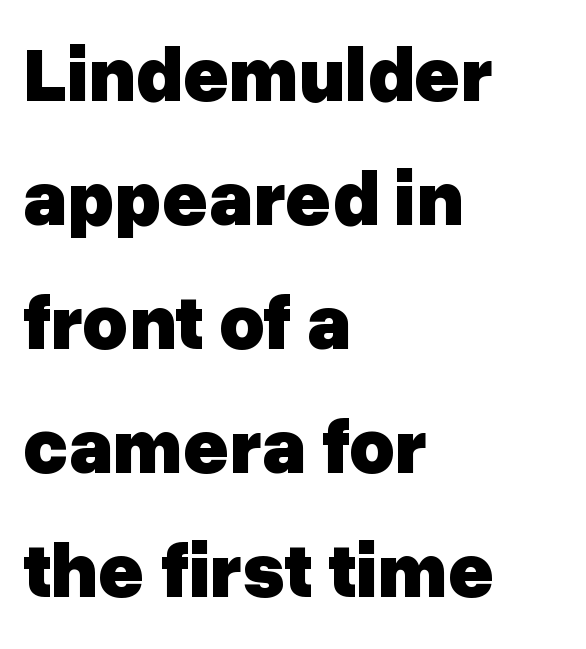
The image shows 78 px heavy sans-serif type, upright; set left-aligned, normal line spacing (1.59x), normal letter spacing, not underlined; low stroke contrast and a medium x-height.
